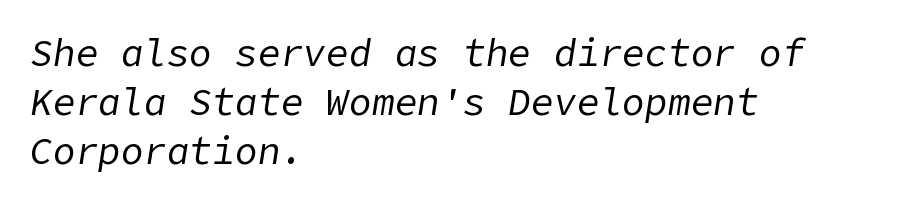
Characters follow at the spacing the type designer built in. The baseline area is clear. Rows of type keep a routine distance in the vertical direction. Weight class: somewhere from thin through regular. Horizontally, the lines are justified to the leading edge only.
